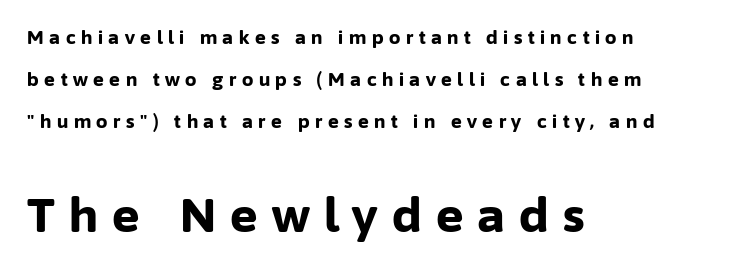
{"serif": "no", "italic": "no", "bold": "yes", "weight": "bold", "width": "normal", "stroke_contrast": "low", "x_height": "medium", "monospaced": "no", "underline": "no", "align": "left", "line_spacing": "loose", "line_spacing_ratio": 2.32, "letter_spacing": "wide", "letter_spacing_em": 0.31, "larger_block": "second", "size_ratio": 2.56, "glyph_px": 46}
